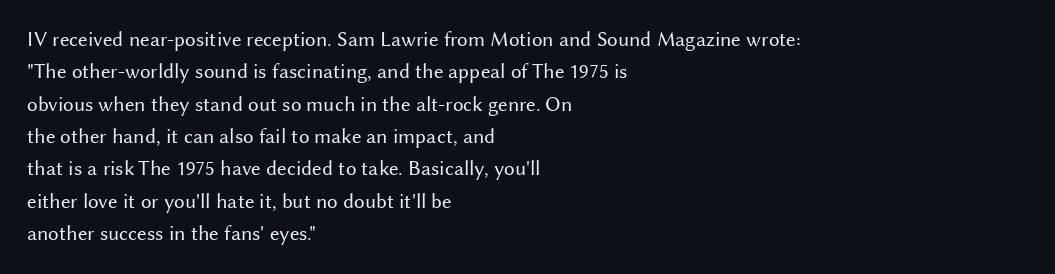
Words float on clear page, feet unadorned. Letters have the restrained weight of plain body copy at most. Horizontal alignment here is leftward, the default for most running prose. Whoever set this chose a conventional vertical rhythm. This sample uses an upright cut, with every glyph sitting square on the baseline.
